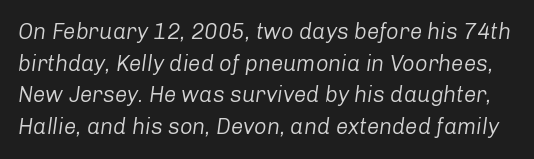
The image shows 22 px text type, italic (leaning right); set normal line spacing (1.44x), normal letter spacing, not underlined.
